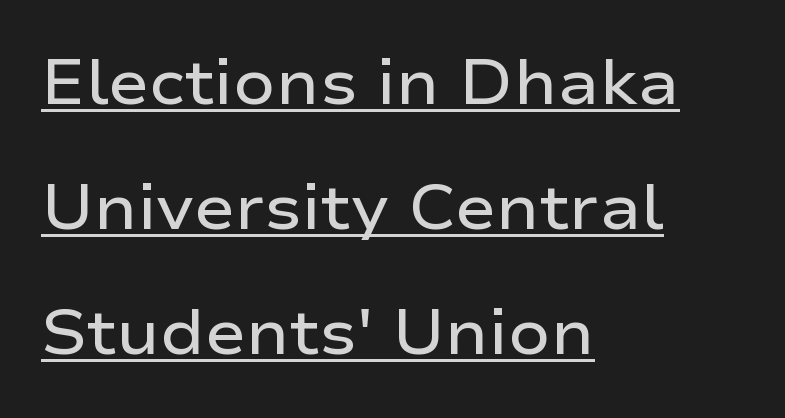
The image shows 62 px semibold, wide sans-serif type, upright; set left-aligned, loose line spacing (2.02x), normal letter spacing, underlined; low stroke contrast and a medium x-height.
